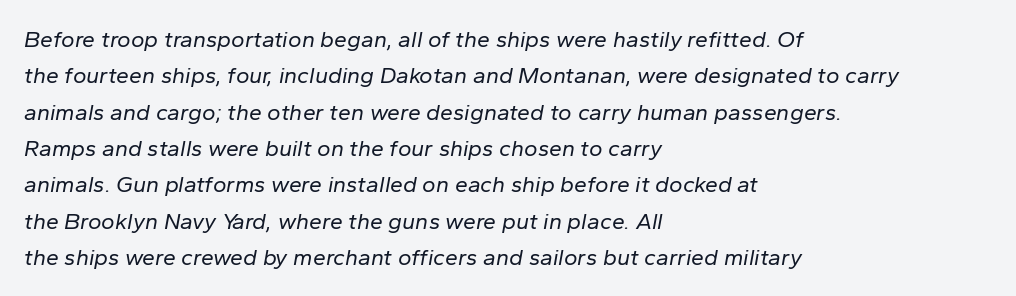
{"italic": "yes", "lean": "right", "slant_degrees": 10, "bold": "no", "underline": "no", "align": "left", "line_spacing": "normal", "line_spacing_ratio": 1.58, "letter_spacing": "normal", "letter_spacing_em": 0.0, "glyph_px": 23}
